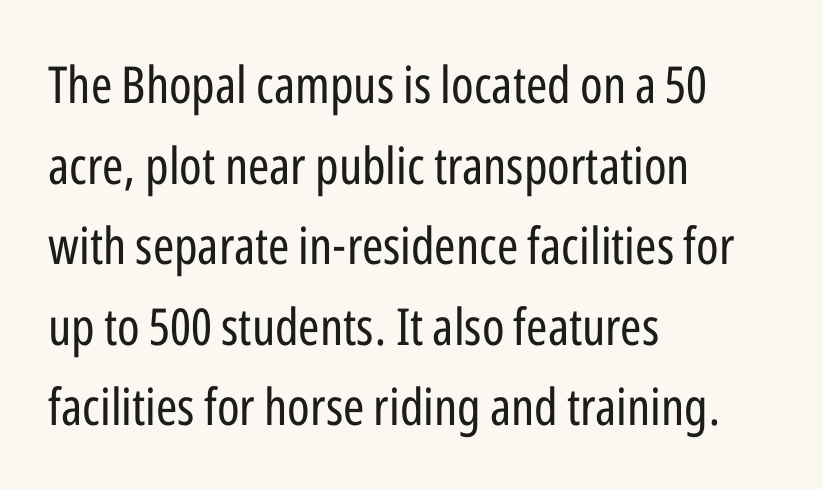
{"serif": "no", "italic": "no", "bold": "no", "weight": "regular", "width": "condensed", "stroke_contrast": "low", "x_height": "medium", "monospaced": "no", "underline": "no", "align": "left", "line_spacing": "normal", "line_spacing_ratio": 1.58, "letter_spacing": "normal", "letter_spacing_em": 0.0, "glyph_px": 51}
